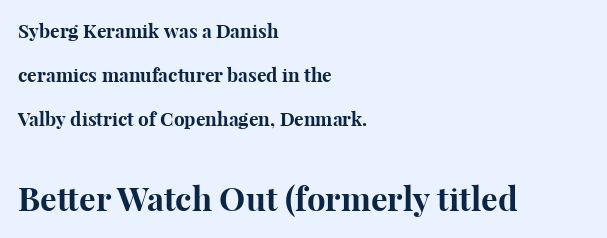
The image shows 33 px bold serif type, upright; set left-aligned, loose line spacing (2.31x), normal letter spacing, not underlined; the second (bottom) block is 1.74x larger; high stroke contrast and a medium x-height.
